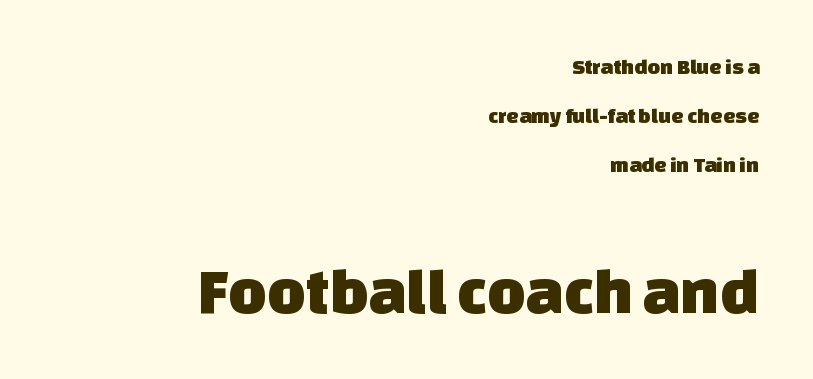
Q: Is the typeface a serif or a sans-serif typeface? A: Sans-serif.
Q: Is the text underlined? A: No.
Q: How is the paragraph aligned? A: Right-aligned.
Q: Is the spacing between letters normal or unusually wide? A: Normal.
Q: Is the spacing between lines tight, normal or loose? A: Loose.
Q: Which block of text is set in a larger size, the first (top) or the second (bottom)? A: The second (bottom) one.
Q: Width (condensed, normal, or wide)? A: Normal.
Q: Stroke contrast? A: Low.
Q: x-height? A: Large.
Q: Monospaced? A: No.
